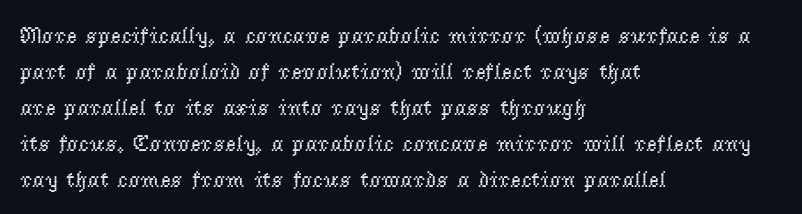
The image shows 23 px text type, upright; set left-aligned, normal line spacing (1.56x), normal letter spacing, not underlined.
